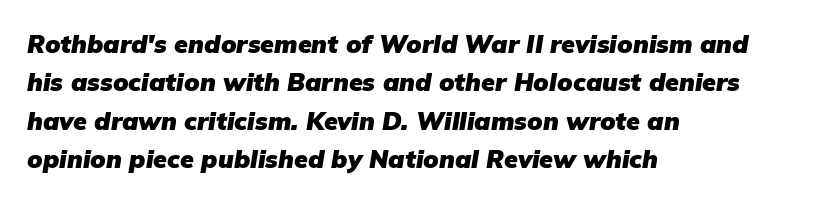
The image shows 25 px bold type, italic (leaning right); set left-aligned, normal line spacing (1.54x), normal letter spacing, not underlined.
